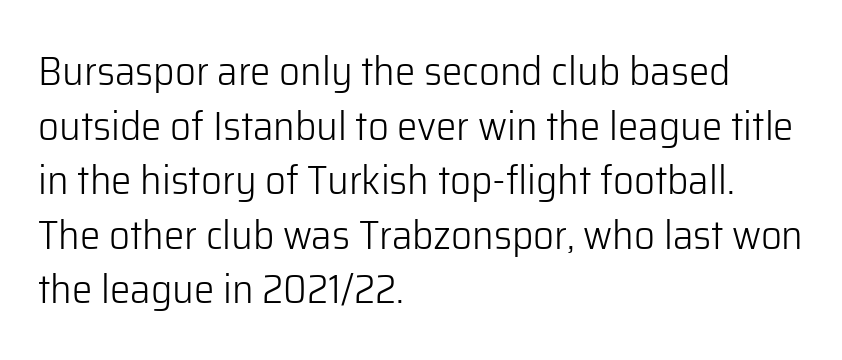
Nope, no serifs anywhere on these letters. The space directly below the letters is spotless. What stands out about the letter spacing? Nothing — it is the standard amount. The font is comparable to plain body text, perhaps lighter. The passage shown stacks its lines at a standard gap. A student would call this left alignment; a typographer would say flush left, rag right.
